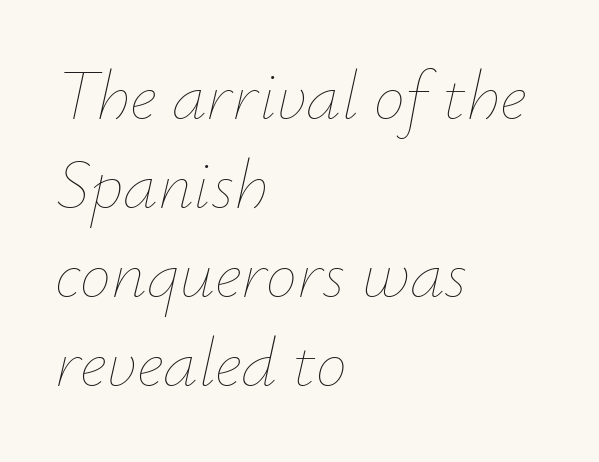
{"italic": "yes", "lean": "right", "slant_degrees": 12, "bold": "no", "weight": "thin", "width": "normal", "stroke_contrast": "low", "x_height": "small", "monospaced": "no", "underline": "no", "align": "left", "line_spacing": "normal", "line_spacing_ratio": 1.27, "letter_spacing": "normal", "letter_spacing_em": 0.0, "glyph_px": 70}
